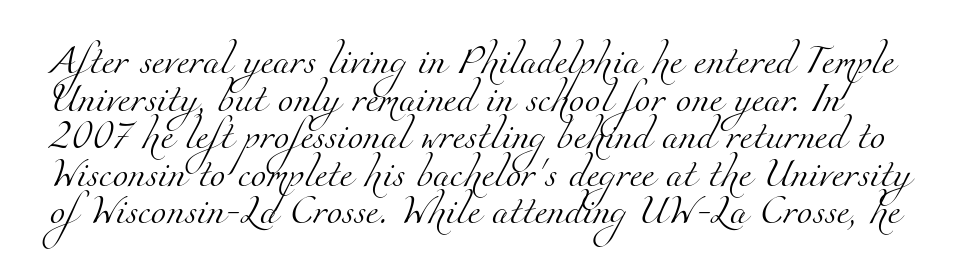
Q: Is the text bold? A: No.
Q: Is the typeface a serif or a sans-serif typeface? A: Serif.
Q: Is the text underlined? A: No.
Q: Is the spacing between letters normal or unusually wide? A: Normal.
Q: Is the spacing between lines tight, normal or loose? A: Normal.
Q: Width (condensed, normal, or wide)? A: Normal.
Q: Stroke contrast? A: Medium.
Q: x-height? A: Small.
Q: Monospaced? A: No.
